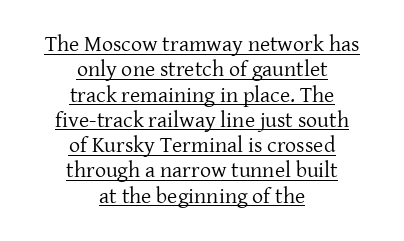
Q: Is the text bold? A: No.
Q: Is the text italic (slanted)? A: No, it is upright.
Q: Is the text underlined? A: Yes.
Q: How is the paragraph aligned? A: Centered.
Q: Is the spacing between letters normal or unusually wide? A: Normal.
Q: Is the spacing between lines tight, normal or loose? A: Tight.
